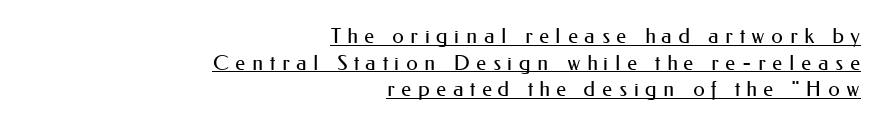
Each line ends at the same right margin while the left side varies. The sample's only ornament is a line tracing under the words. Short note: letters widely spaced. These lines sit exactly where default settings would place them.
